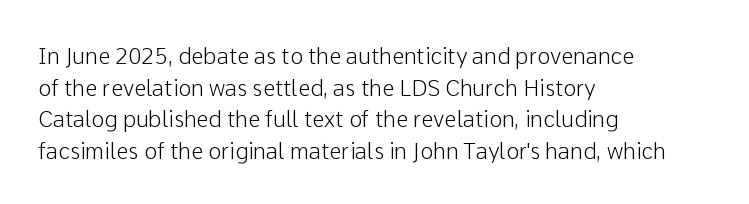
Q: Is the text italic (slanted)? A: No, it is upright.
Q: Is the text underlined? A: No.
Q: How is the paragraph aligned? A: Left-aligned.
Q: Is the spacing between letters normal or unusually wide? A: Normal.
Q: Is the spacing between lines tight, normal or loose? A: Normal.
